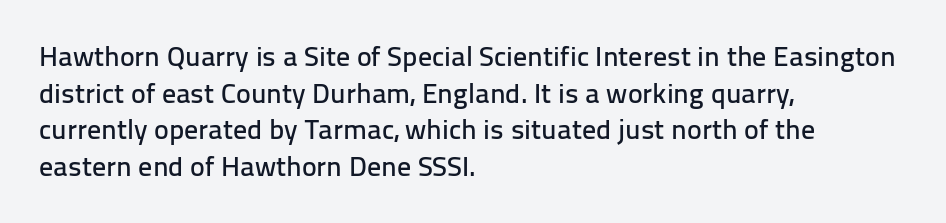
{"serif": "no", "italic": "no", "width": "normal", "stroke_contrast": "low", "x_height": "medium", "monospaced": "no", "underline": "no", "align": "left", "line_spacing": "normal", "line_spacing_ratio": 1.31, "letter_spacing": "normal", "letter_spacing_em": 0.0, "glyph_px": 28}
